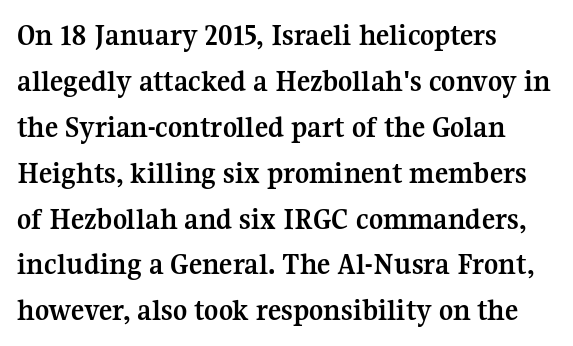
This sample has the flowing, uneven cadence of proportional lettering. The letters are bold, with thick, heavy strokes. The axis of the letterforms is exactly vertical. Check the space under the baseline: it is left empty.
